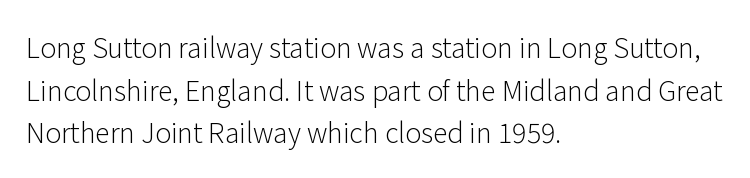
The ragged edge is on the right, which tells us the setting is flush left. Vertical strokes here are truly vertical. Heaviness? Minimal to ordinary, like unemphasized prose. Lines of text with bare space underneath.
